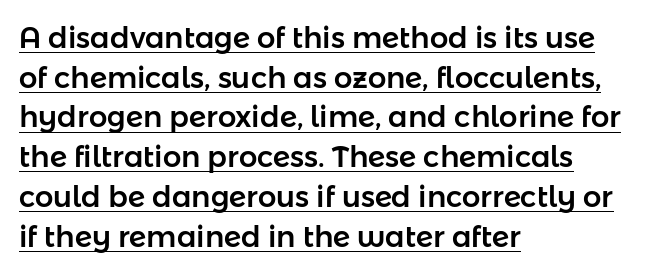
Are there feet on the stems? There aren't — it's a sans. Normally led — the rows are evenly, conventionally spaced. Here the designer chose a conventional face with non-uniform glyph widths. The string is rendered with underlining switched on.
